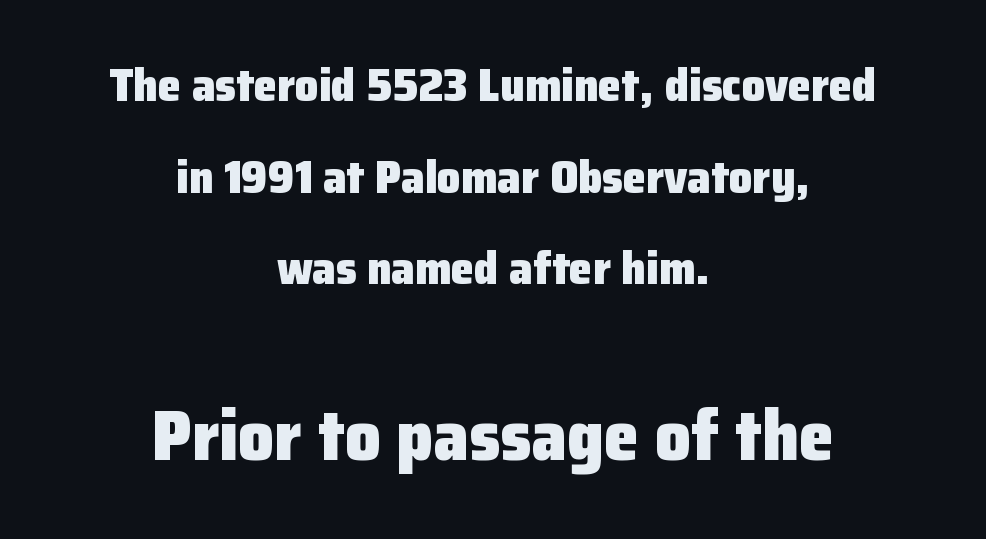
Serif or sans? Sans — the stroke terminals are bare. If you measured baseline to baseline, you'd find a long distance. Caption: upper text group reduced, lower text group enlarged. Unmarked baselines from the first word to the last. Rendered with straight, roman letterforms. The passage is arranged like a title page — every line centered.
